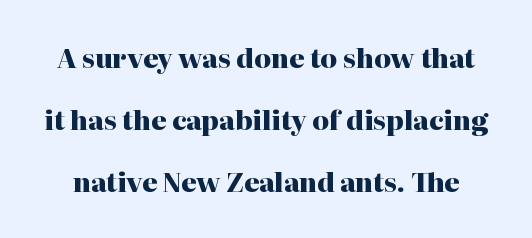
The image shows 26 px bold type, upright; set loose line spacing (2.38x), normal letter spacing, not underlined.
